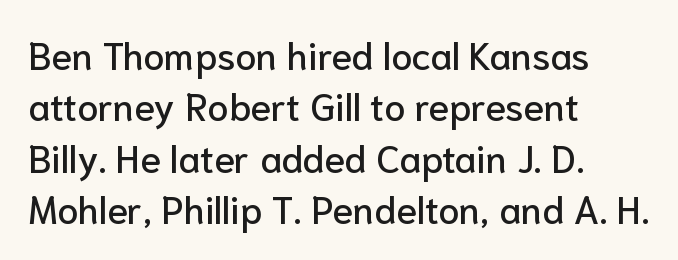
Does the leading feel generous? No, just average. Observe the absence of serifs on each vertical stroke in this sample. The lettering stays uniformly vertical, giving the passage a roman look. The paragraph has a hard left edge and a soft right edge. Plain, unruled lines of type.
